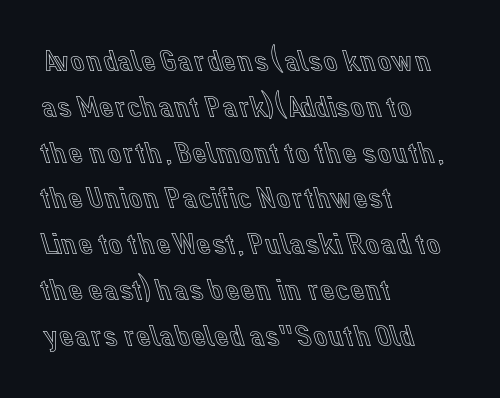
Q: Is the text italic (slanted)? A: Yes.
Q: Is the text underlined? A: No.
Q: How is the paragraph aligned? A: Left-aligned.
Q: Is the spacing between letters normal or unusually wide? A: Normal.
Q: Is the spacing between lines tight, normal or loose? A: Normal.
Q: Width (condensed, normal, or wide)? A: Normal.
Q: x-height? A: Medium.
Q: Monospaced? A: No.
